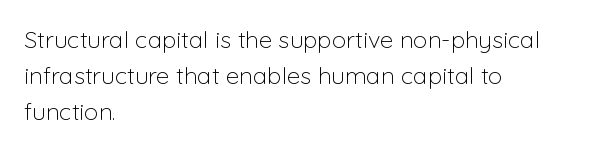
Default kerning and tracking; the words read as compact shapes. Tall strokes in this sample are plumb rather than angled. This rendering uses left alignment, leaving the right contour irregular. Students, observe: this is what conventionally led text looks like. Each stroke keeps to a modest, everyday thickness or less. Honestly, there is no underline to notice here at all.
